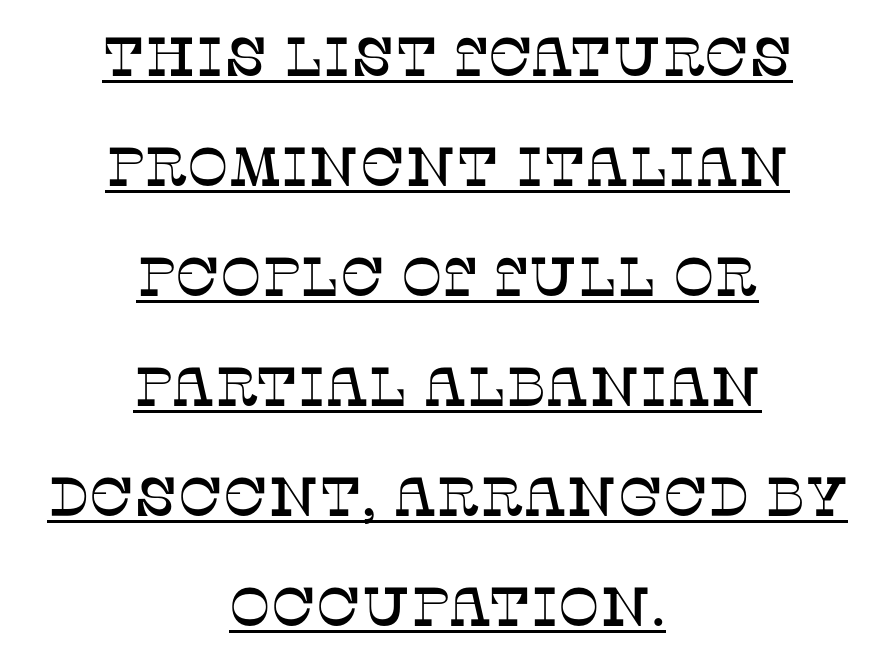
Tracking value appears to be zero — textbook default spacing. Compared with a flush-left layout, this one balances lines on the center instead. If you drew a line through each stem, it would be perfectly vertical. Students, observe the line beneath the letters — that is underlining. Widely set lines give the paragraph a tall, airy silhouette. This is serif lettering, the kind often seen in printed books.
